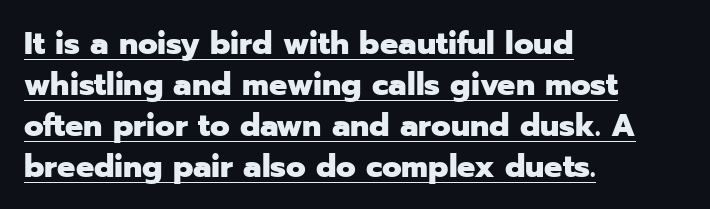
Q: Is the text bold? A: Yes.
Q: Is the text italic (slanted)? A: No, it is upright.
Q: Is the typeface a serif or a sans-serif typeface? A: Sans-serif.
Q: Is the text underlined? A: Yes.
Q: How is the paragraph aligned? A: Left-aligned.
Q: Is the spacing between letters normal or unusually wide? A: Normal.
Q: Is the spacing between lines tight, normal or loose? A: Normal.
Q: Width (condensed, normal, or wide)? A: Normal.
Q: Stroke contrast? A: Low.
Q: x-height? A: Medium.
Q: Monospaced? A: No.
